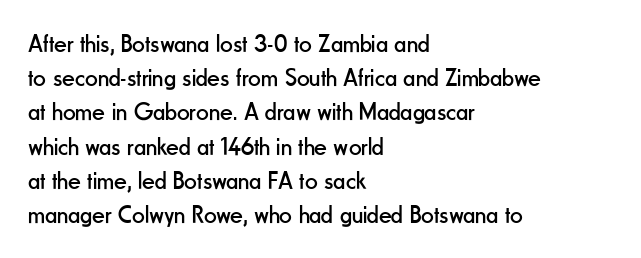
The area under the type is left untouched. A roman cut, with each character standing at attention. Observe the ordinary spacing: letters are neighbours, not strangers. Notice how the passage keeps a crisp vertical edge on the left only.
